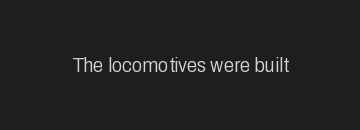
Q: Is the text bold? A: No.
Q: Is the text italic (slanted)? A: No, it is upright.
Q: Is the text underlined? A: No.
Q: Is the spacing between letters normal or unusually wide? A: Normal.
